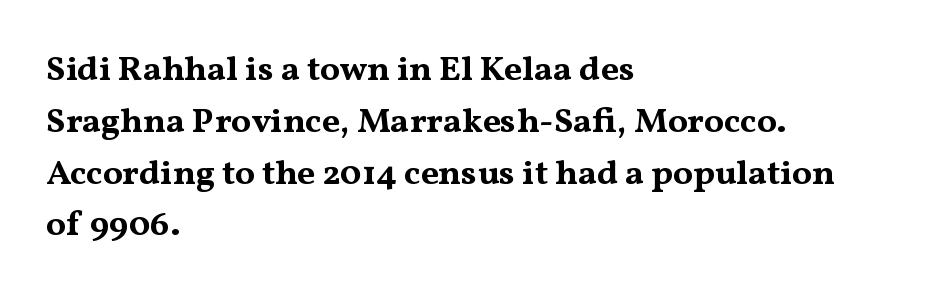
{"serif": "yes", "italic": "no", "bold": "yes", "weight": "bold", "width": "wide", "stroke_contrast": "medium", "x_height": "medium", "monospaced": "no", "underline": "no", "align": "left", "line_spacing": "normal", "line_spacing_ratio": 1.48, "letter_spacing": "normal", "letter_spacing_em": 0.0, "glyph_px": 35}
